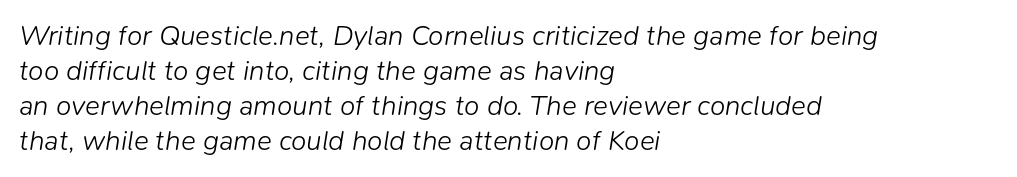
Q: Is the text bold? A: No.
Q: Is the text italic (slanted)? A: Yes, it leans right by about 9 degrees.
Q: Is the text underlined? A: No.
Q: How is the paragraph aligned? A: Left-aligned.
Q: Is the spacing between letters normal or unusually wide? A: Normal.
Q: Is the spacing between lines tight, normal or loose? A: Normal.
Q: Width (condensed, normal, or wide)? A: Normal.
Q: Stroke contrast? A: Low.
Q: x-height? A: Medium.
Q: Monospaced? A: No.
